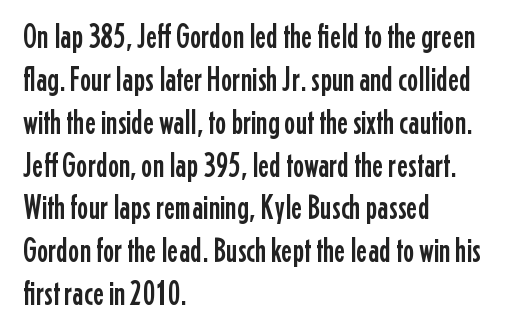
Q: Is the text italic (slanted)? A: No, it is upright.
Q: Is the typeface a serif or a sans-serif typeface? A: Sans-serif.
Q: Is the text underlined? A: No.
Q: How is the paragraph aligned? A: Left-aligned.
Q: Is the spacing between letters normal or unusually wide? A: Normal.
Q: Is the spacing between lines tight, normal or loose? A: Normal.
Q: Width (condensed, normal, or wide)? A: Condensed.
Q: Stroke contrast? A: Low.
Q: x-height? A: Medium.
Q: Monospaced? A: No.
